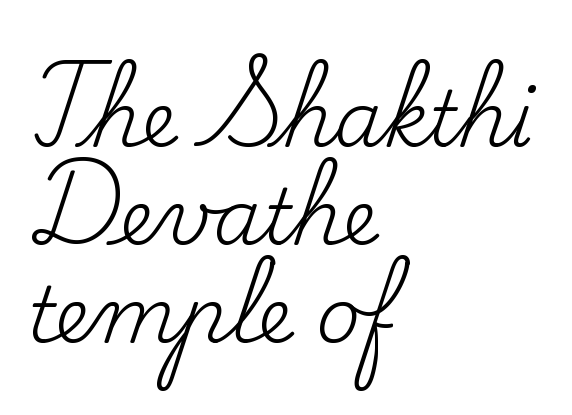
Q: Is the text bold? A: No.
Q: Is the text italic (slanted)? A: Yes.
Q: Is the typeface a serif or a sans-serif typeface? A: Serif.
Q: Is the text underlined? A: No.
Q: How is the paragraph aligned? A: Left-aligned.
Q: Is the spacing between letters normal or unusually wide? A: Normal.
Q: Is the spacing between lines tight, normal or loose? A: Normal.
Q: Width (condensed, normal, or wide)? A: Normal.
Q: Stroke contrast? A: Low.
Q: x-height? A: Small.
Q: Monospaced? A: No.
